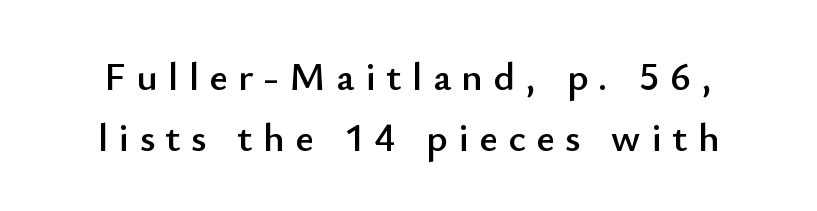
Vertical strokes here are truly vertical. Look at the tracking — it's clearly loosened, letters drifting apart. Do the characters align in a grid? No, the font is proportional. In terms of letterform style, serifs are entirely absent. Glance below the letters and you will spot only blank space.
